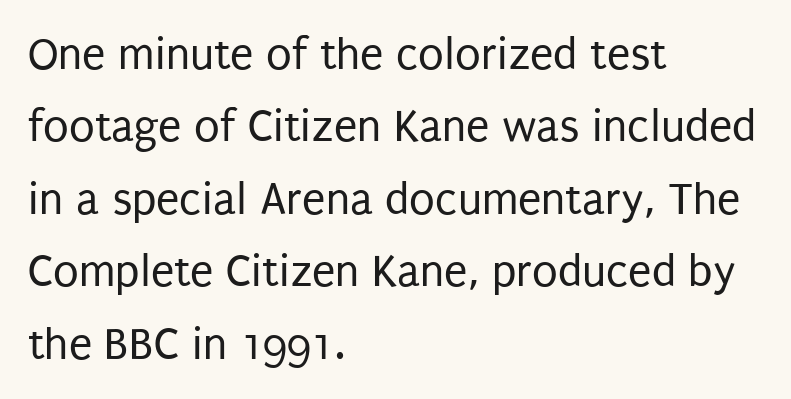
Leftover space on each line is placed entirely after the last word. Normally led — the rows are evenly, conventionally spaced. Letterform terminals end flat and unadorned throughout the passage. A light-to-regular cut is what we see here. Designer's note — italics off, roman on.
